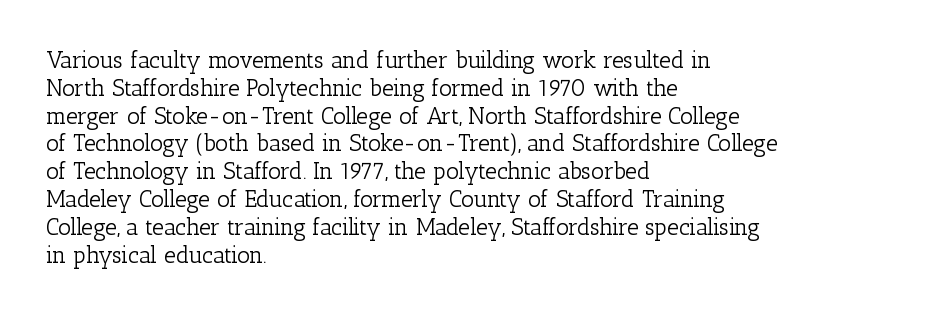
The image shows 23 px text type, upright; set left-aligned, line spacing 1.21x, normal letter spacing, not underlined.
